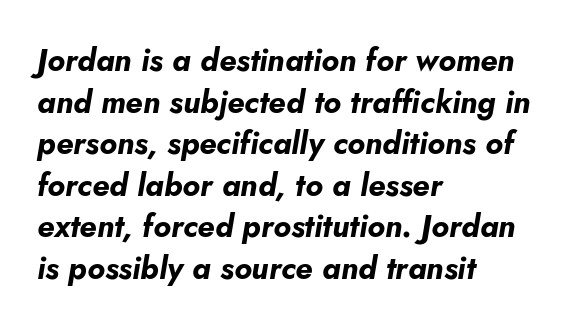
{"italic": "yes", "lean": "right", "slant_degrees": 5, "bold": "yes", "weight": "bold", "width": "normal", "stroke_contrast": "low", "x_height": "small", "monospaced": "no", "underline": "no", "align": "left", "line_spacing": "normal", "line_spacing_ratio": 1.34, "letter_spacing": "normal", "letter_spacing_em": 0.0, "glyph_px": 31}
